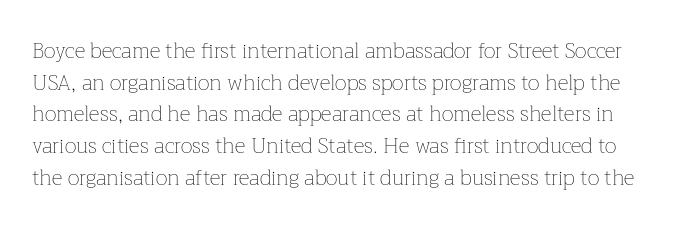
Q: Is the text bold? A: No.
Q: Is the text italic (slanted)? A: No, it is upright.
Q: Is the text underlined? A: No.
Q: Is the spacing between letters normal or unusually wide? A: Normal.
Q: Is the spacing between lines tight, normal or loose? A: Normal.
